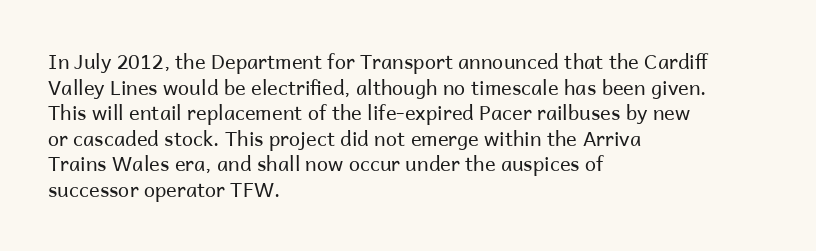
The image shows 20 px text type, upright; set left-aligned, normal line spacing (1.28x), normal letter spacing, not underlined.
